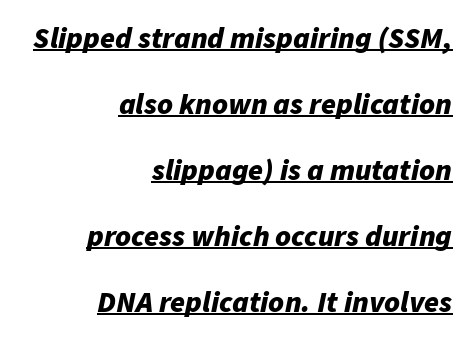
Vertically, the passage feels expansive, rows floating well apart. One-word summary of the alignment: right. Characters follow at the spacing the type designer built in. Proportional: the letters do not fall into vertical columns.
